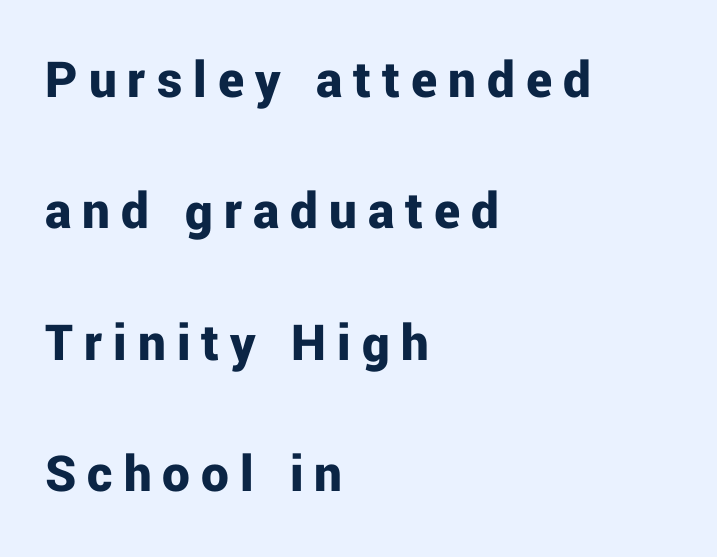
Q: Is the text bold? A: Yes.
Q: Is the text italic (slanted)? A: No, it is upright.
Q: Is the typeface a serif or a sans-serif typeface? A: Sans-serif.
Q: Is the text underlined? A: No.
Q: How is the paragraph aligned? A: Left-aligned.
Q: Is the spacing between letters normal or unusually wide? A: Unusually wide.
Q: Is the spacing between lines tight, normal or loose? A: Loose.
Q: Width (condensed, normal, or wide)? A: Normal.
Q: Stroke contrast? A: Low.
Q: x-height? A: Medium.
Q: Monospaced? A: No.
